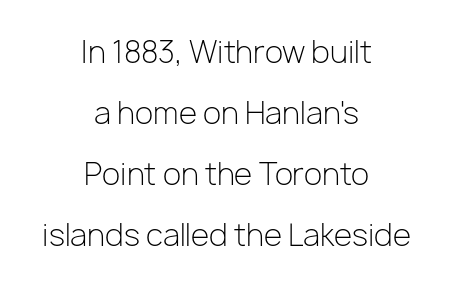
{"serif": "no", "italic": "no", "bold": "no", "weight": "light", "width": "normal", "stroke_contrast": "low", "x_height": "medium", "monospaced": "no", "underline": "no", "align": "center", "line_spacing": "loose", "line_spacing_ratio": 2.03, "letter_spacing": "normal", "letter_spacing_em": 0.0, "glyph_px": 30}
